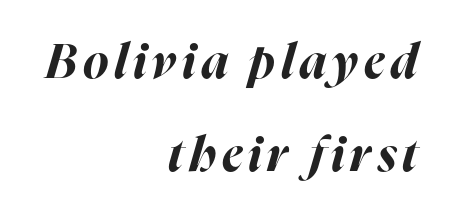
Would a proofreader flag this as italicized? Yes. A bare baseline throughout the passage. Caption: multi-line text, flush right, ragged left. Summary of weight: heavy, a full bold.
